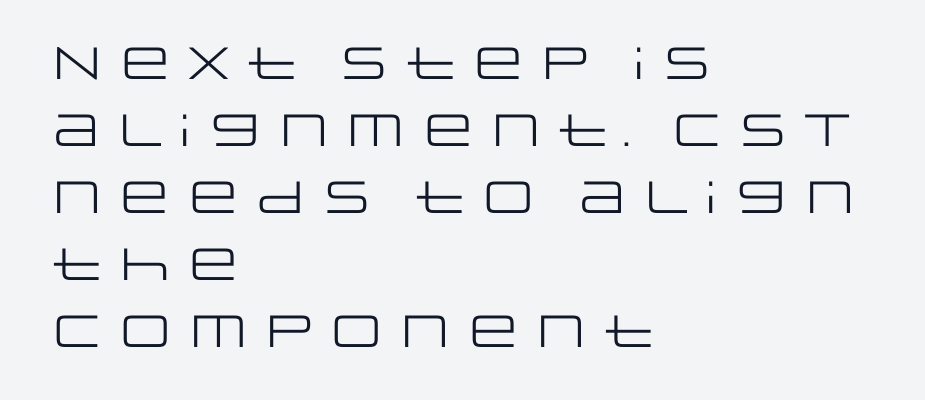
{"serif": "no", "italic": "no", "bold": "no", "weight": "regular", "width": "wide", "stroke_contrast": "low", "x_height": "large", "monospaced": "no", "underline": "no", "align": "left", "line_spacing": "normal", "line_spacing_ratio": 1.49, "letter_spacing": "normal", "letter_spacing_em": 0.0, "glyph_px": 45}
